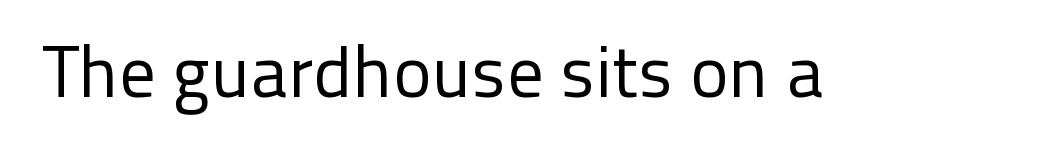
{"serif": "no", "italic": "no", "bold": "no", "weight": "regular", "width": "normal", "stroke_contrast": "low", "x_height": "medium", "monospaced": "no", "underline": "no", "letter_spacing": "normal", "letter_spacing_em": 0.0, "glyph_px": 72}
